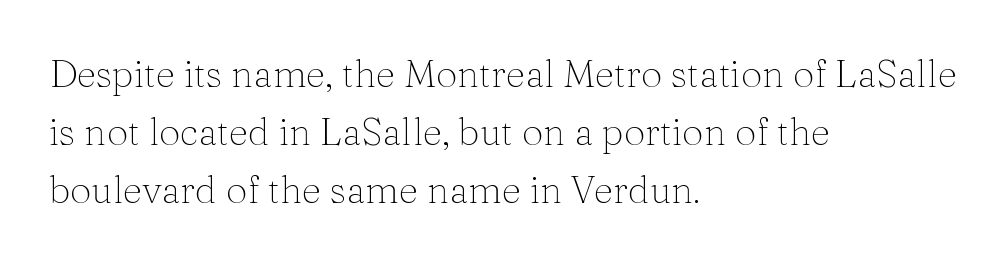
The image shows 38 px thin serif type, upright; set left-aligned, normal line spacing (1.52x), normal letter spacing, not underlined; medium stroke contrast and a medium x-height.
